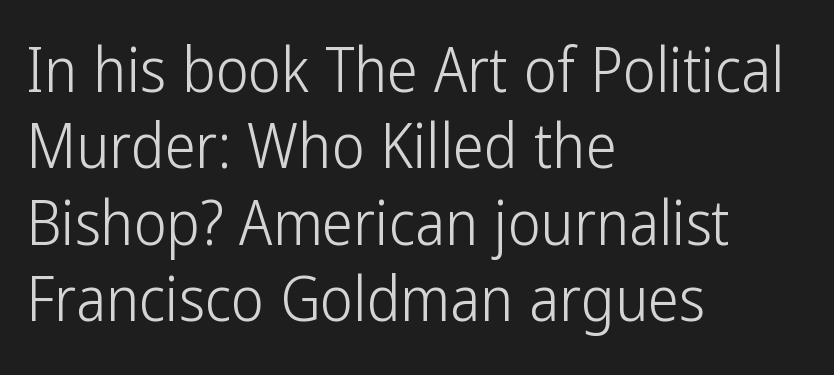
Q: Is the text bold? A: No.
Q: Is the text italic (slanted)? A: No, it is upright.
Q: Is the typeface a serif or a sans-serif typeface? A: Sans-serif.
Q: Is the text underlined? A: No.
Q: How is the paragraph aligned? A: Left-aligned.
Q: Is the spacing between letters normal or unusually wide? A: Normal.
Q: Width (condensed, normal, or wide)? A: Condensed.
Q: Stroke contrast? A: Low.
Q: x-height? A: Medium.
Q: Monospaced? A: No.
